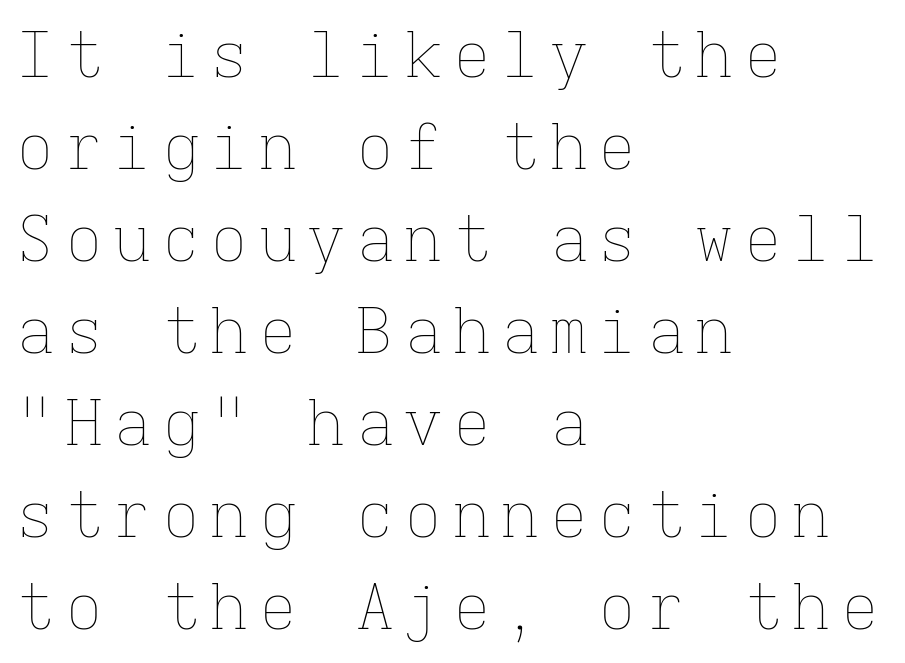
Q: Is the text bold? A: No.
Q: Is the text italic (slanted)? A: No, it is upright.
Q: Is the text underlined? A: No.
Q: How is the paragraph aligned? A: Left-aligned.
Q: Is the spacing between lines tight, normal or loose? A: Normal.
Q: Width (condensed, normal, or wide)? A: Normal.
Q: Stroke contrast? A: Low.
Q: x-height? A: Medium.
Q: Monospaced? A: Yes.
